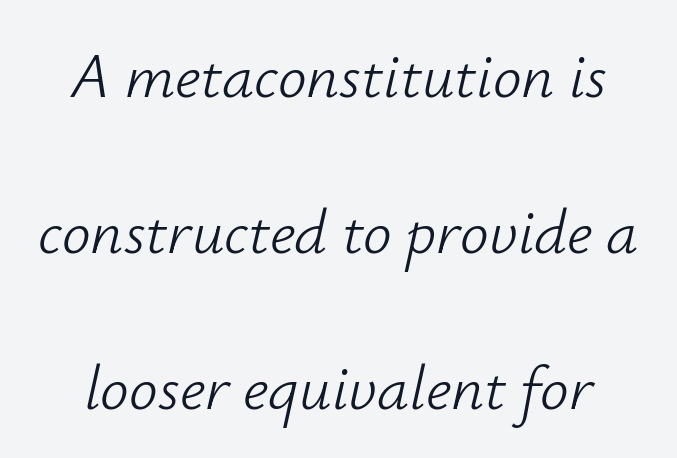
The baseline area is clear. Compared with typical body copy, the letter spacing here is the same. The letters advance in unequal steps, a hallmark of proportional type. Slanted lettering throughout. Summary of vertical rhythm: relaxed, with wide interline spacing.
